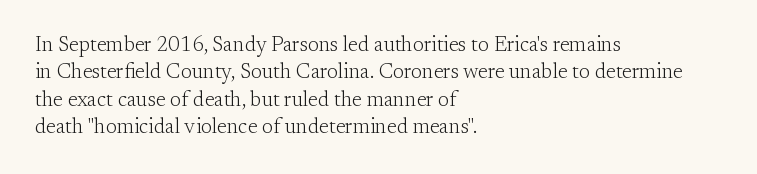
The image shows 21 px text type, upright; set left-aligned, normal line spacing (1.3x), normal letter spacing, not underlined.
